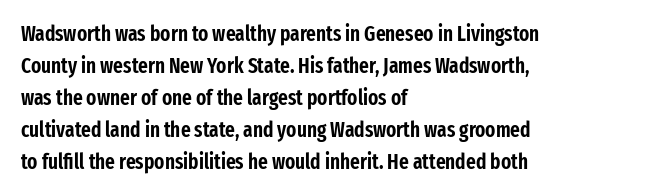
The image shows 21 px text type, upright; set left-aligned, normal line spacing (1.52x), normal letter spacing, not underlined.
